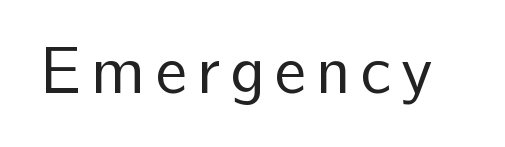
{"serif": "no", "italic": "no", "bold": "no", "weight": "regular", "width": "normal", "stroke_contrast": "low", "x_height": "medium", "monospaced": "no", "underline": "no", "glyph_px": 66}
